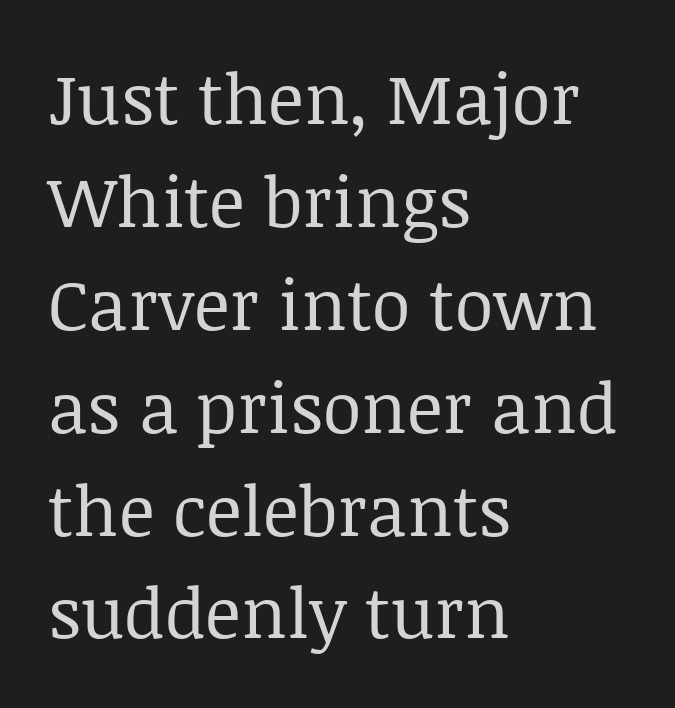
The image shows 70 px regular-weight serif type, upright; set left-aligned, normal line spacing (1.47x), normal letter spacing, not underlined; low stroke contrast and a large x-height.
